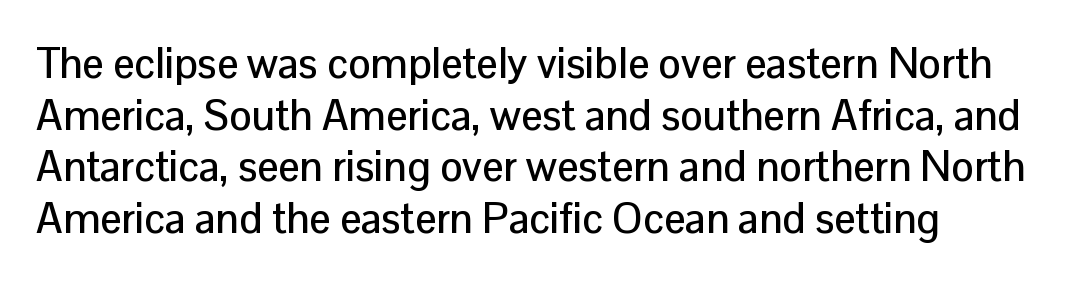
{"serif": "no", "italic": "no", "width": "normal", "stroke_contrast": "low", "x_height": "medium", "monospaced": "no", "underline": "no", "line_spacing_ratio": 1.23, "letter_spacing": "normal", "letter_spacing_em": 0.0, "glyph_px": 42}
